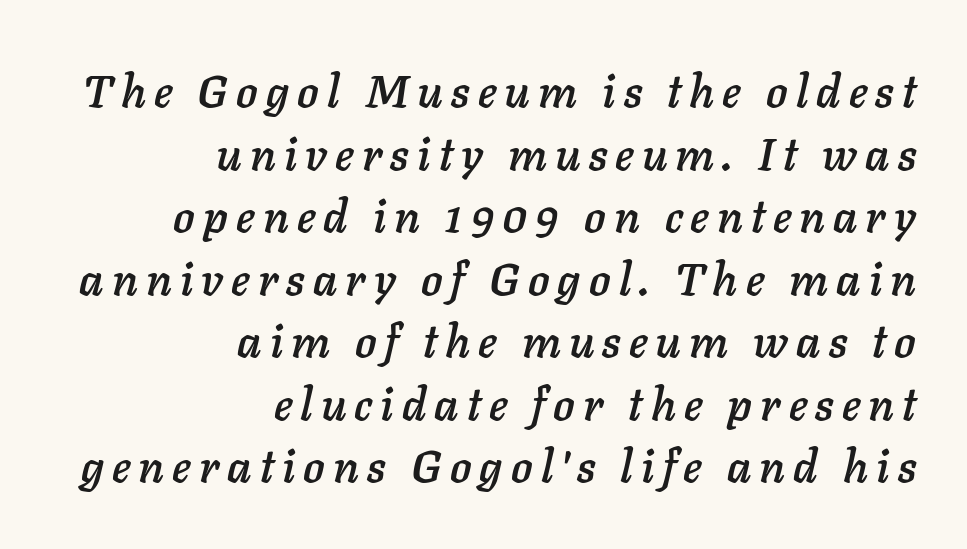
The string is rendered with underlining switched off. The passage shown is typed in a proportional face where columns would drift. The typography opts for an oblique posture over an upright one. Layout note: lines flush right. Horizontal bands of white between lines are of average thickness.
